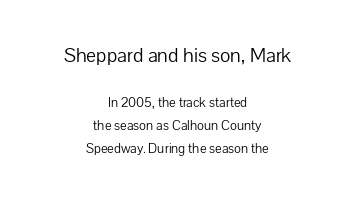
{"italic": "no", "bold": "no", "underline": "no", "align": "center", "line_spacing": "normal", "line_spacing_ratio": 1.63, "letter_spacing": "normal", "letter_spacing_em": 0.0, "larger_block": "first", "size_ratio": 1.5, "glyph_px": 21}
